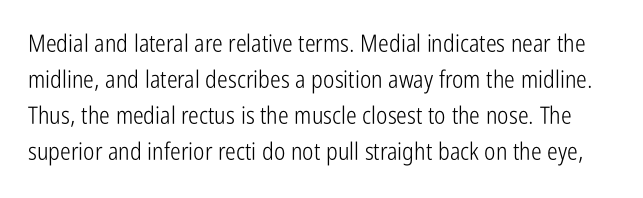
Every character sits straight up, as roman type does. Is the stroke heavy? The answer is a plain regular-or-lighter. Words appear dense and cohesive because spacing is normal. Just letters on the line, the space beneath them empty.
